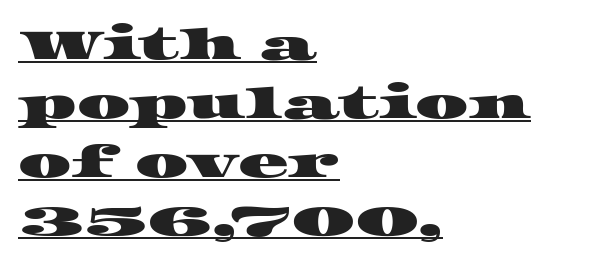
Vertical spacing — default. Here the designer chose a conventional face with non-uniform glyph widths. The type is set solid horizontally, with unmodified tracking. Font category for this specimen: serif. Quick note: underline on.
